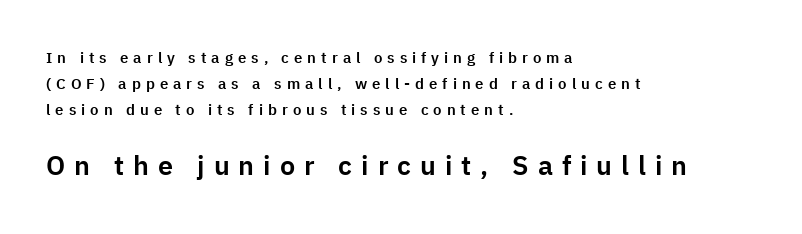
The passage shown is not underscored anywhere. These two chunks differ in scale, with the bottom chunk taking the larger measure. The lines in this sample share a left origin and differ only in where they stop. Look at the tracking — it's clearly loosened, letters drifting apart. This sample uses an upright cut, with every glyph sitting square on the baseline.
